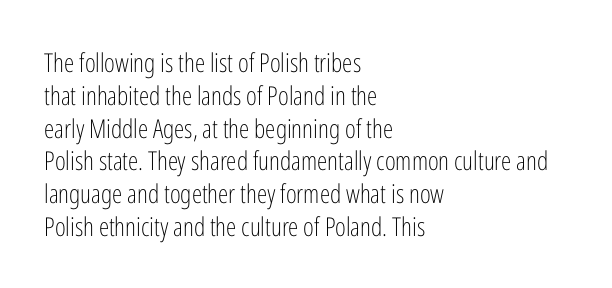
Q: Is the text bold? A: No.
Q: Is the text italic (slanted)? A: No, it is upright.
Q: Is the text underlined? A: No.
Q: How is the paragraph aligned? A: Left-aligned.
Q: Is the spacing between letters normal or unusually wide? A: Normal.
Q: Is the spacing between lines tight, normal or loose? A: Normal.
